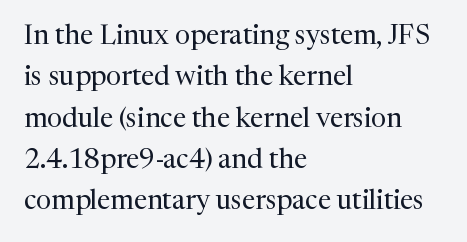
Q: Is the text bold? A: No.
Q: Is the text italic (slanted)? A: No, it is upright.
Q: Is the text underlined? A: No.
Q: How is the paragraph aligned? A: Left-aligned.
Q: Is the spacing between letters normal or unusually wide? A: Normal.
Q: Is the spacing between lines tight, normal or loose? A: Normal.
